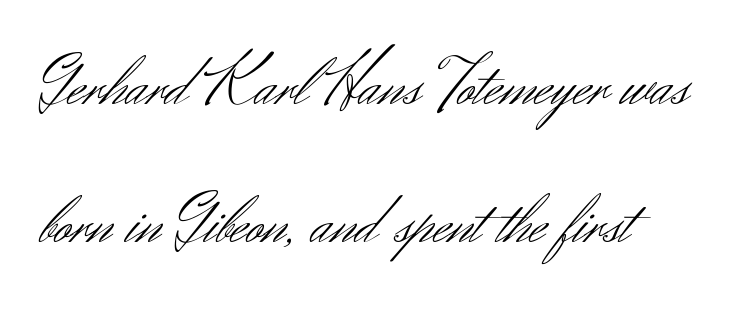
The image shows 70 px light sans-serif type; set left-aligned, loose line spacing (1.97x), normal letter spacing, not underlined; medium stroke contrast and a small x-height.
